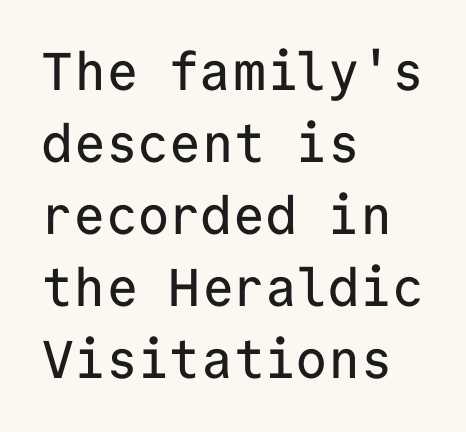
{"serif": "no", "italic": "no", "width": "normal", "stroke_contrast": "low", "x_height": "medium", "monospaced": "yes", "underline": "no", "align": "left", "line_spacing": "normal", "line_spacing_ratio": 1.36, "letter_spacing": "normal", "letter_spacing_em": 0.0, "glyph_px": 53}
